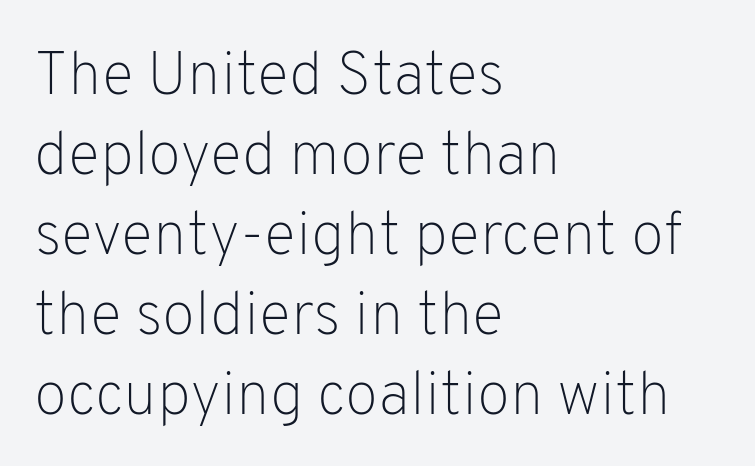
Examine the stroke ends and you'll find no serifs. Glyph-to-glyph distance matches everyday printed text. Which margin do the lines hug? The left one — the right edge is uneven. The face looks like a standard text weight, possibly lighter.
